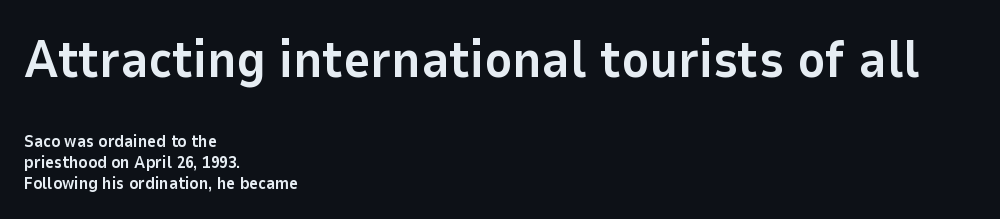
The image shows 52 px bold sans-serif type, upright; set left-aligned, line spacing 1.22x, normal letter spacing, not underlined; the first (top) block is 3.06x larger; low stroke contrast and a medium x-height.
